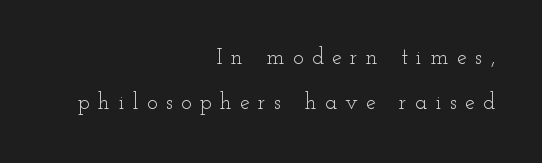
{"italic": "no", "bold": "no", "underline": "no", "align": "right", "line_spacing": "loose", "line_spacing_ratio": 2.05, "letter_spacing": "wide", "letter_spacing_em": 0.38, "glyph_px": 22}
